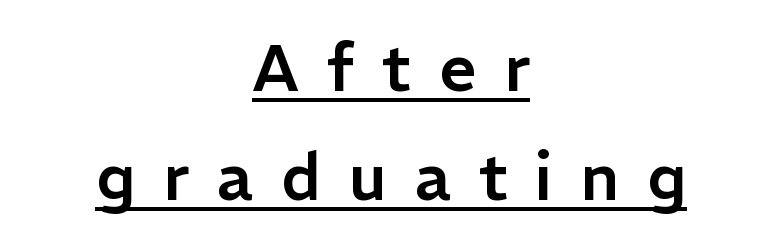
{"serif": "no", "italic": "no", "width": "normal", "stroke_contrast": "low", "x_height": "medium", "monospaced": "no", "underline": "yes", "align": "center", "line_spacing": "normal", "line_spacing_ratio": 1.67, "letter_spacing": "wide", "letter_spacing_em": 0.43, "glyph_px": 65}
